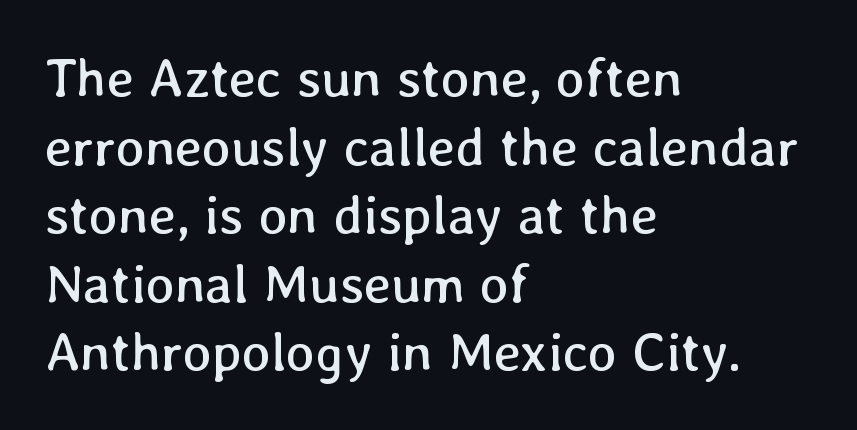
{"italic": "no", "bold": "no", "weight": "regular", "width": "normal", "stroke_contrast": "low", "x_height": "medium", "monospaced": "no", "underline": "no", "align": "left", "line_spacing": "normal", "line_spacing_ratio": 1.27, "letter_spacing": "normal", "letter_spacing_em": 0.0, "glyph_px": 54}
